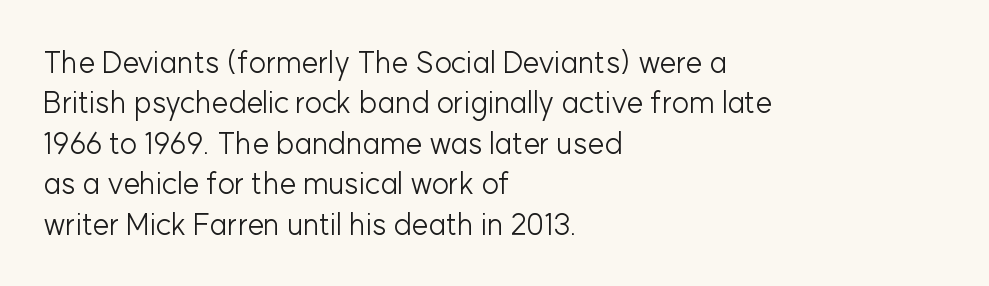
The passage shown is not bold in any degree. Upright lettering throughout. In terms of letterform style, serifs are entirely absent. Here the designer chose a conventional face with non-uniform glyph widths.
